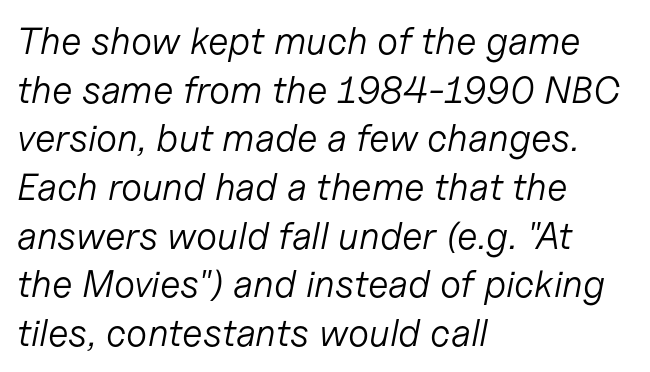
{"italic": "yes", "lean": "right", "slant_degrees": 11, "bold": "no", "weight": "light", "width": "normal", "stroke_contrast": "low", "x_height": "medium", "monospaced": "no", "underline": "no", "align": "left", "line_spacing": "normal", "line_spacing_ratio": 1.28, "letter_spacing": "normal", "letter_spacing_em": 0.0, "glyph_px": 38}
